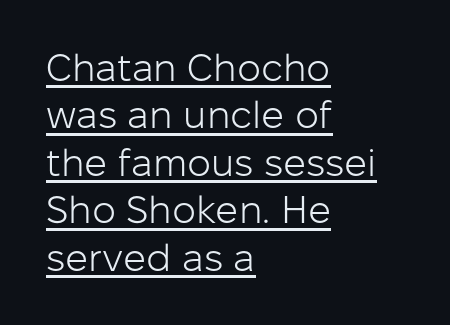
Q: Is the text bold? A: No.
Q: Is the text italic (slanted)? A: No, it is upright.
Q: Is the typeface a serif or a sans-serif typeface? A: Sans-serif.
Q: Is the text underlined? A: Yes.
Q: How is the paragraph aligned? A: Left-aligned.
Q: Is the spacing between letters normal or unusually wide? A: Normal.
Q: Is the spacing between lines tight, normal or loose? A: Normal.
Q: Width (condensed, normal, or wide)? A: Normal.
Q: Stroke contrast? A: Low.
Q: x-height? A: Medium.
Q: Monospaced? A: No.
